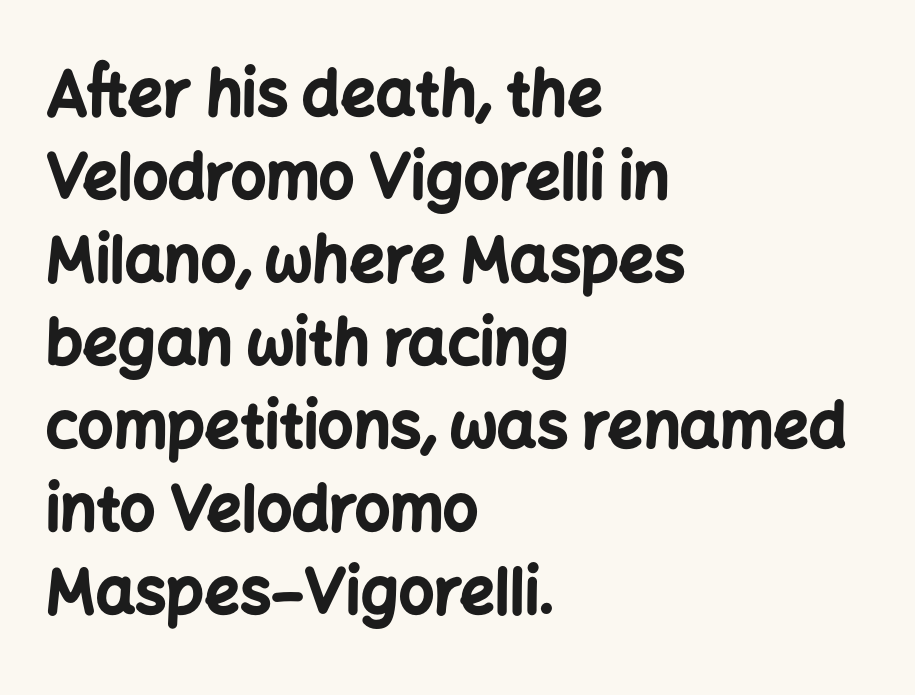
Q: Is the text bold? A: Yes.
Q: Is the text italic (slanted)? A: No, it is upright.
Q: Is the typeface a serif or a sans-serif typeface? A: Sans-serif.
Q: Is the text underlined? A: No.
Q: How is the paragraph aligned? A: Left-aligned.
Q: Is the spacing between letters normal or unusually wide? A: Normal.
Q: Is the spacing between lines tight, normal or loose? A: Normal.
Q: Width (condensed, normal, or wide)? A: Normal.
Q: Stroke contrast? A: Low.
Q: x-height? A: Medium.
Q: Monospaced? A: No.
